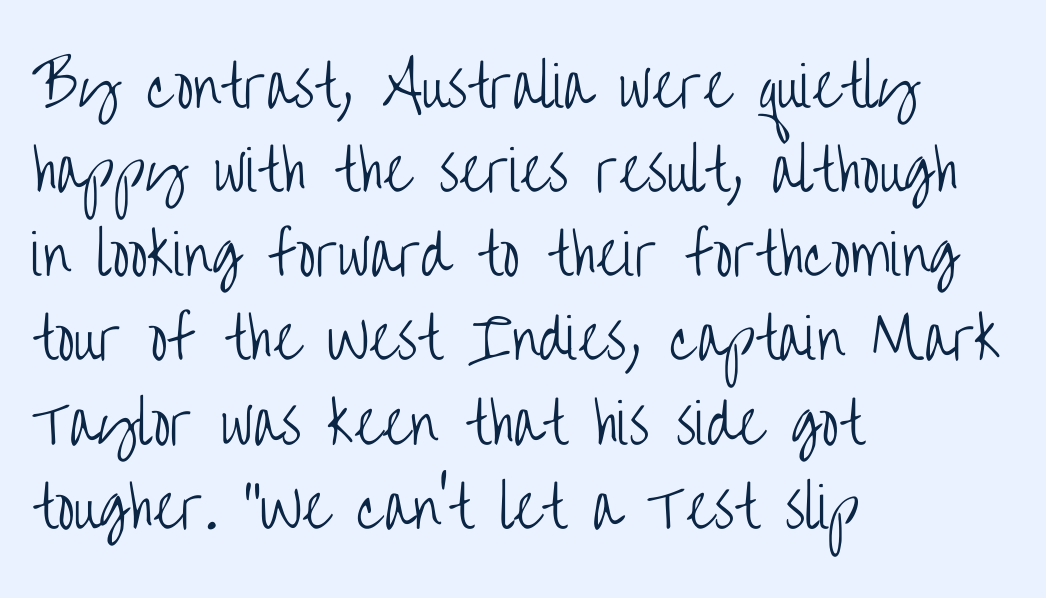
Type without underlining. Typeset ragged right — the left edge is the straight one. Interline gaps are of average width in this sample. The letters carry no serifs — their stems end cleanly without finishing strokes. Looks like regular typesetting: each glyph gets only the width it needs. A typesetter would mark this as roman, not italic.
